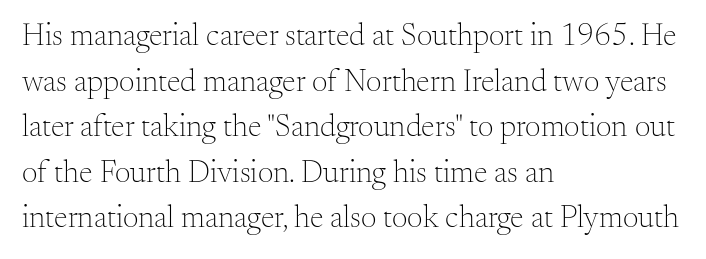
The image shows 31 px light serif type, upright; set left-aligned, normal line spacing (1.47x), normal letter spacing, not underlined; medium stroke contrast and a small x-height.
